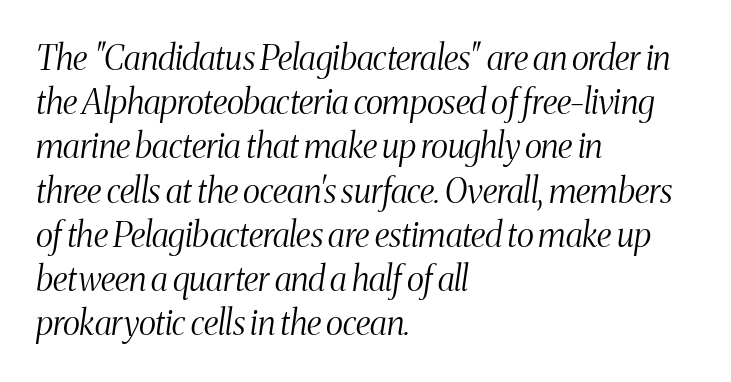
These lines are rendered in a variable-pitch font. A classic flush-left, rag-right setting is used for this passage. Interline gaps are of average width in this sample. Underlining? Definitely not there. Does the type have serifs? Yes, each stem ends in a small foot. Caption: standard tracking, unaltered.
